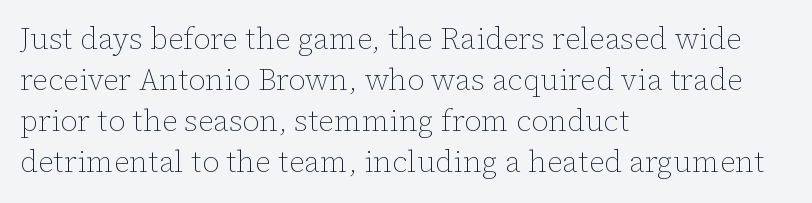
The image shows 30 px thin type, upright; set left-aligned, normal line spacing (1.37x), normal letter spacing, not underlined; low stroke contrast and a medium x-height.
